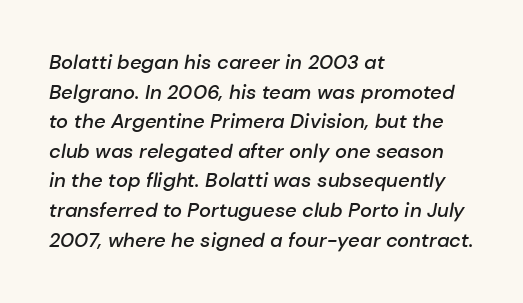
The image shows 20 px text type, italic (leaning right); set left-aligned, normal line spacing (1.48x), normal letter spacing, not underlined.
